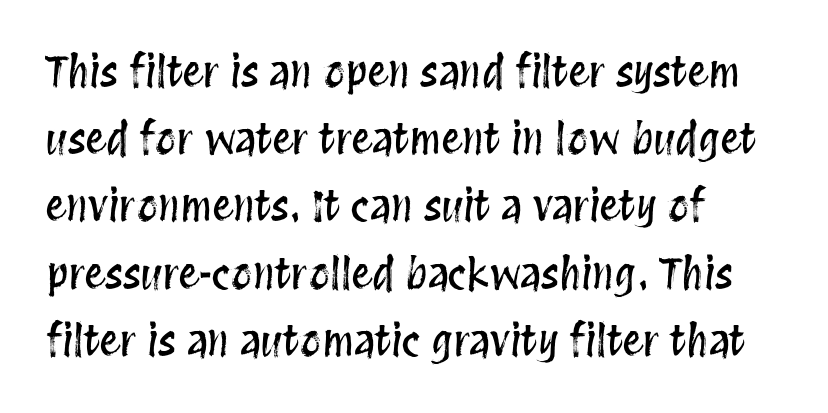
{"italic": "no", "width": "condensed", "stroke_contrast": "medium", "x_height": "large", "monospaced": "no", "underline": "no", "align": "left", "line_spacing": "normal", "line_spacing_ratio": 1.6, "letter_spacing": "normal", "letter_spacing_em": 0.0, "glyph_px": 42}
